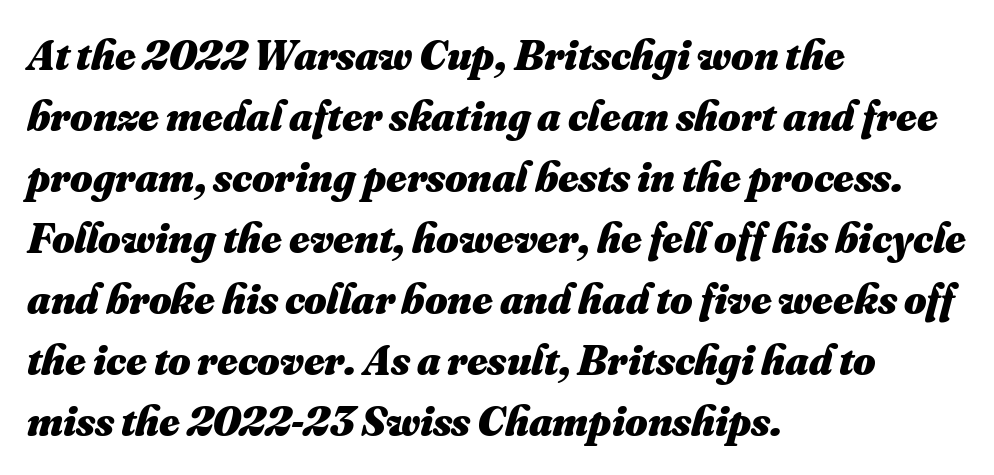
{"bold": "yes", "weight": "heavy", "width": "normal", "stroke_contrast": "medium", "x_height": "small", "monospaced": "no", "underline": "no", "align": "left", "line_spacing": "normal", "line_spacing_ratio": 1.42, "letter_spacing": "normal", "letter_spacing_em": 0.0, "glyph_px": 43}
